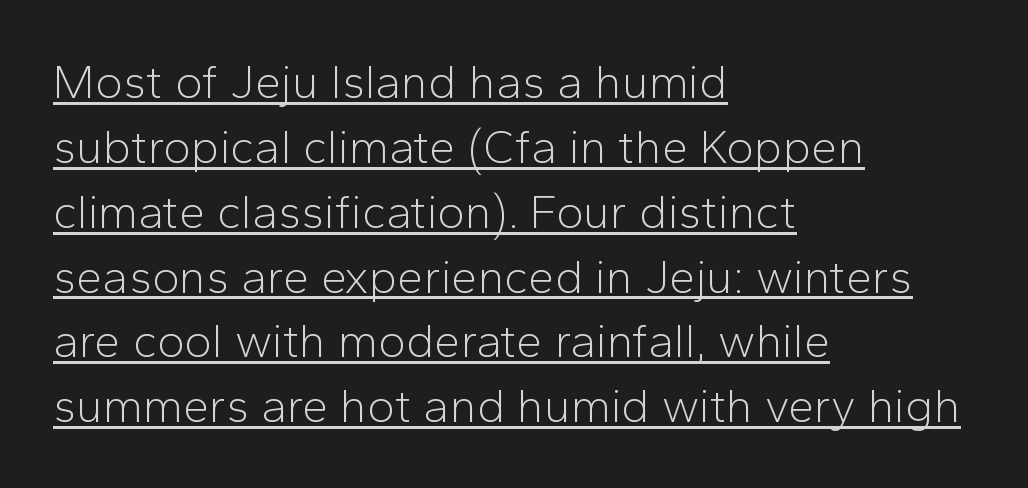
The image shows 47 px light sans-serif type, upright; set left-aligned, normal line spacing (1.38x), normal letter spacing, underlined; low stroke contrast and a medium x-height.
